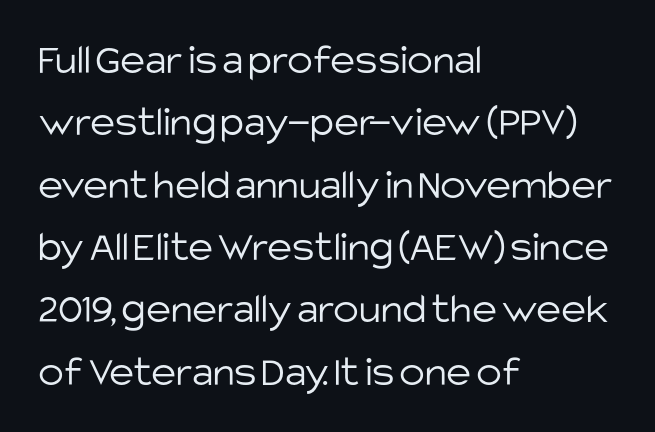
{"serif": "no", "italic": "no", "bold": "no", "weight": "light", "width": "normal", "stroke_contrast": "low", "x_height": "large", "monospaced": "no", "underline": "no", "align": "left", "line_spacing": "normal", "line_spacing_ratio": 1.45, "letter_spacing": "normal", "letter_spacing_em": 0.0, "glyph_px": 43}
